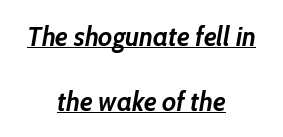
Designer's note — italics engaged. Standard letterfit; no display-style spreading of the glyphs. Summary of vertical rhythm: relaxed, with wide interline spacing. Emphasis is given by a line drawn under the lettering. Typographic density is high because the face is bold.
